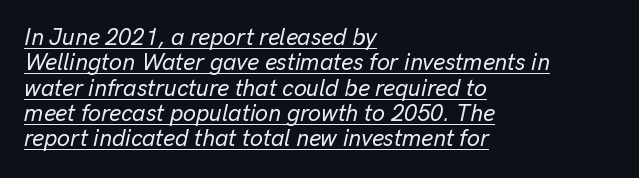
{"italic": "yes", "lean": "right", "slant_degrees": 13, "underline": "yes", "align": "left", "line_spacing": "tight", "line_spacing_ratio": 1.1, "letter_spacing": "normal", "letter_spacing_em": 0.0, "glyph_px": 23}
